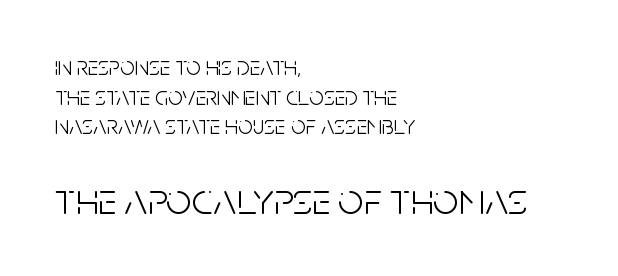
Q: Is the text bold? A: No.
Q: Is the text italic (slanted)? A: No, it is upright.
Q: Is the typeface a serif or a sans-serif typeface? A: Sans-serif.
Q: Is the text underlined? A: No.
Q: How is the paragraph aligned? A: Left-aligned.
Q: Is the spacing between letters normal or unusually wide? A: Normal.
Q: Is the spacing between lines tight, normal or loose? A: Tight.
Q: Which block of text is set in a larger size, the first (top) or the second (bottom)? A: The second (bottom) one.
Q: Width (condensed, normal, or wide)? A: Condensed.
Q: Stroke contrast? A: Low.
Q: x-height? A: Large.
Q: Monospaced? A: No.
